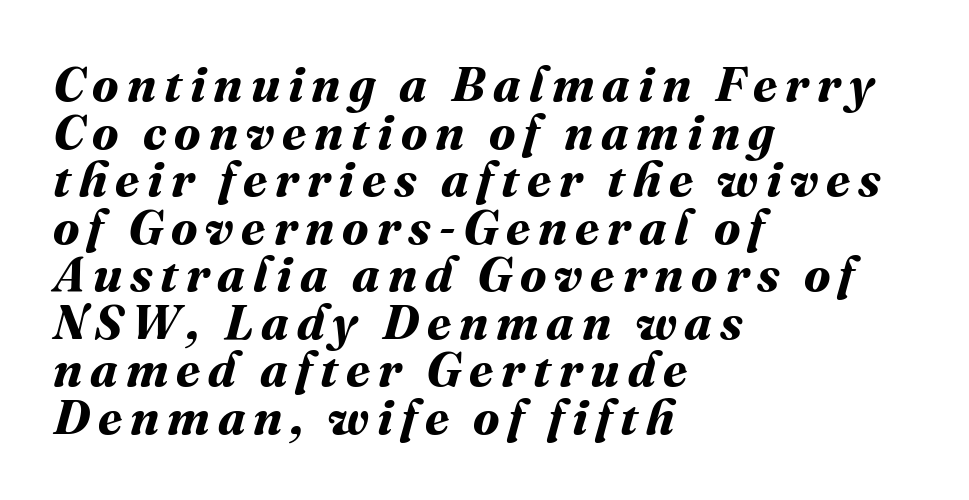
Q: Is the text bold? A: Yes.
Q: Is the text underlined? A: No.
Q: How is the paragraph aligned? A: Left-aligned.
Q: Is the spacing between lines tight, normal or loose? A: Tight.
Q: Width (condensed, normal, or wide)? A: Normal.
Q: Stroke contrast? A: Medium.
Q: x-height? A: Medium.
Q: Monospaced? A: No.
